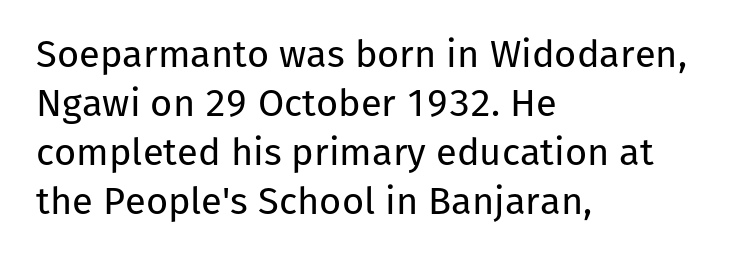
The image shows 38 px regular-weight sans-serif type, upright; set left-aligned, normal line spacing (1.29x), normal letter spacing, not underlined; low stroke contrast and a medium x-height.
